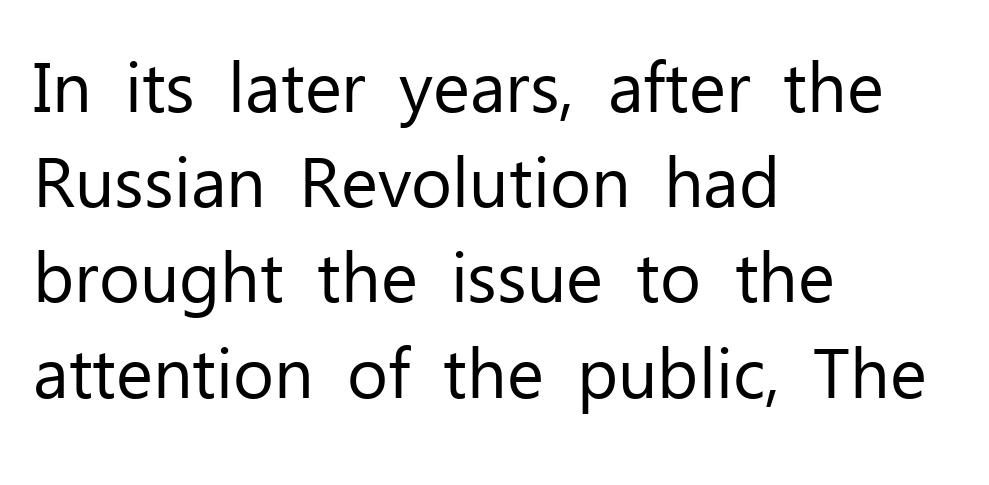
{"serif": "no", "italic": "no", "bold": "no", "weight": "regular", "width": "normal", "stroke_contrast": "low", "x_height": "medium", "monospaced": "no", "underline": "no", "align": "left", "line_spacing": "normal", "line_spacing_ratio": 1.36, "letter_spacing": "normal", "letter_spacing_em": 0.0, "glyph_px": 70}
